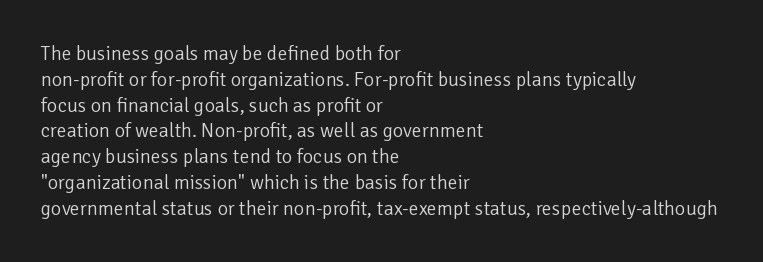
The image shows 20 px text type, upright; set left-aligned, normal line spacing (1.29x), normal letter spacing, not underlined.
